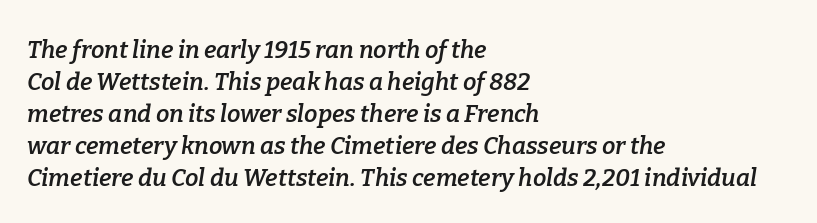
Q: Is the text bold? A: Semi-bold.
Q: Is the text italic (slanted)? A: Yes, it leans right by about 9 degrees.
Q: Is the text underlined? A: No.
Q: How is the paragraph aligned? A: Left-aligned.
Q: Is the spacing between letters normal or unusually wide? A: Normal.
Q: Is the spacing between lines tight, normal or loose? A: Normal.
